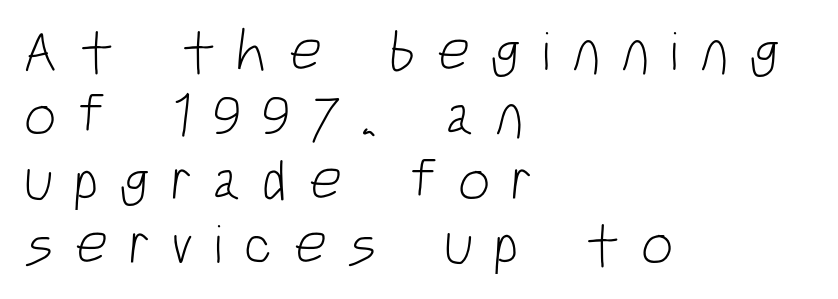
{"serif": "no", "bold": "no", "weight": "light", "width": "condensed", "stroke_contrast": "low", "x_height": "large", "monospaced": "no", "underline": "no", "align": "left", "line_spacing": "tight", "line_spacing_ratio": 1.11, "letter_spacing": "wide", "letter_spacing_em": 0.35, "glyph_px": 58}
